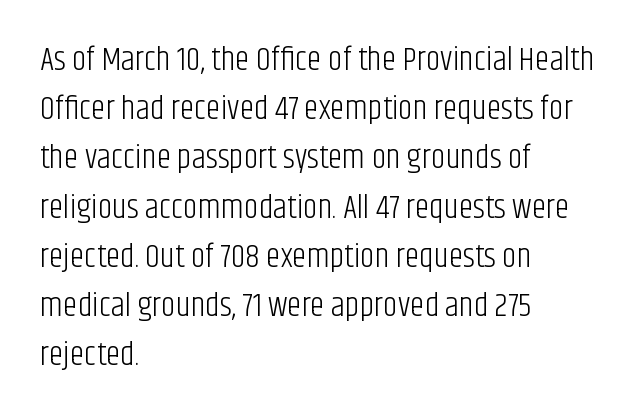
The tracking reads as untouched default to a designer's eye. Layout note: lines flush left. Only glyphs here, with clear space below each row. Looks like regular typesetting: each glyph gets only the width it needs.
